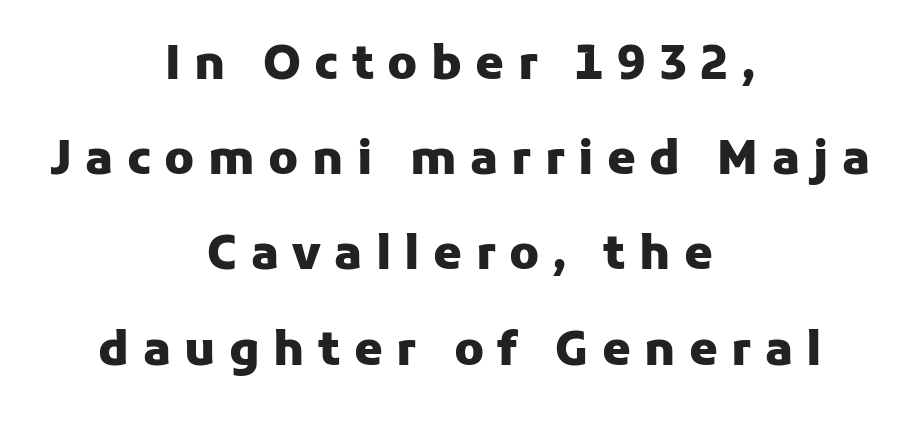
The image shows 46 px heavy sans-serif type, upright; set centered, loose line spacing (2.07x), unusually wide letter spacing (+0.29 em), not underlined; low stroke contrast and a medium x-height.
